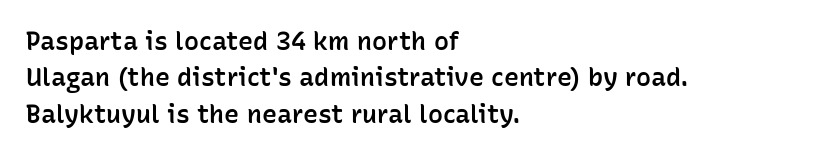
The image shows 25 px text type, upright; set left-aligned, normal line spacing (1.46x), normal letter spacing, not underlined.
